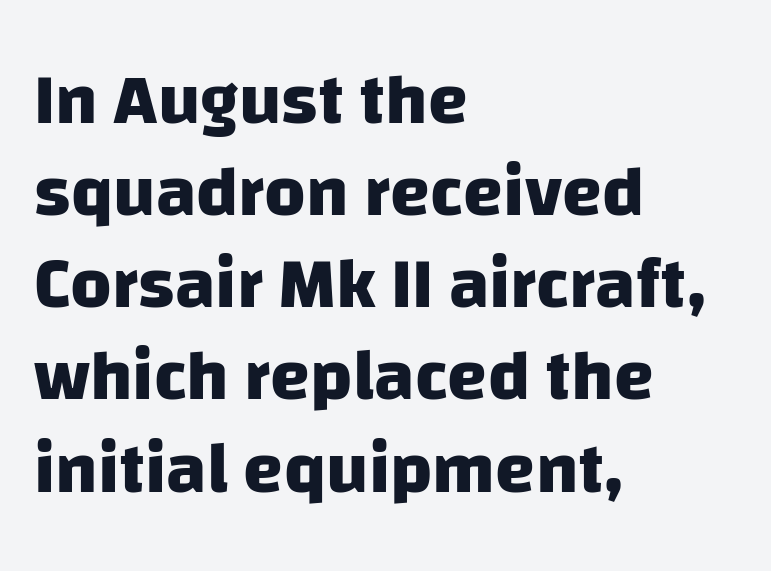
The image shows 72 px heavy sans-serif type; set left-aligned, normal line spacing (1.28x), normal letter spacing, not underlined; low stroke contrast and a large x-height.
